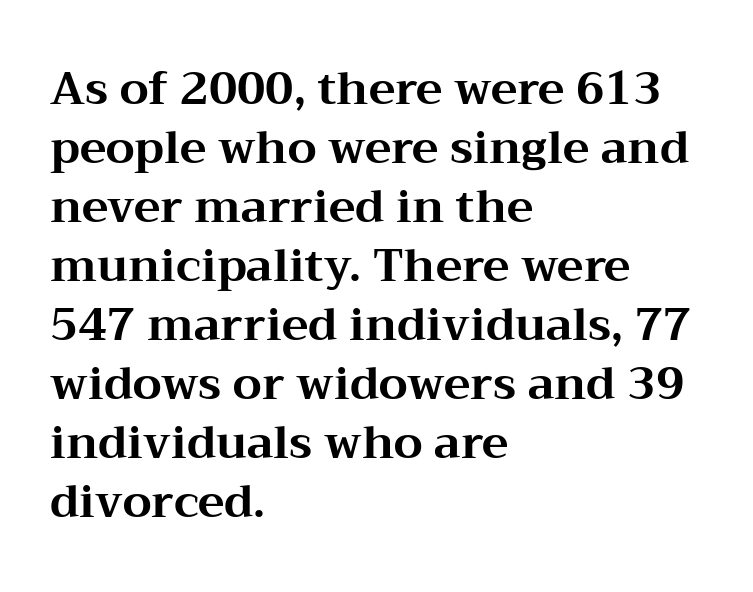
The specimen omits any rule beneath the text block's lines. Does the copy run flush right? No — it runs flush left. Letter spacing: default. Is there any slant? The stems are plumb. A dark, heavy texture on the line: the type is bold.
